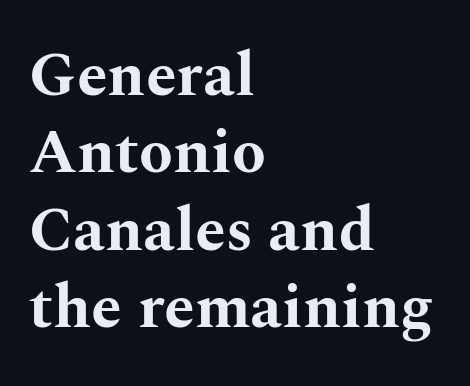
Typographic density is high because the face is bold. To sum up the face: it has serifs. This is the regular roman posture of the typeface. Typeset ragged right — the left edge is the straight one.
